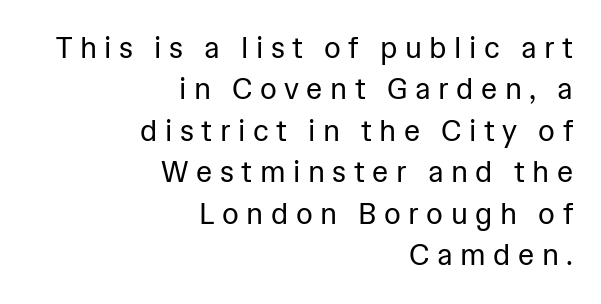
The image shows 29 px regular-weight sans-serif type, upright; set right-aligned, normal line spacing (1.43x), unusually wide letter spacing (+0.26 em), not underlined; low stroke contrast and a medium x-height.
